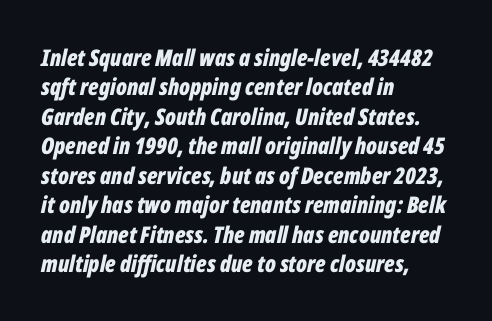
The image shows 23 px bold type, italic (leaning right); set left-aligned, normal line spacing (1.28x), normal letter spacing, not underlined.
